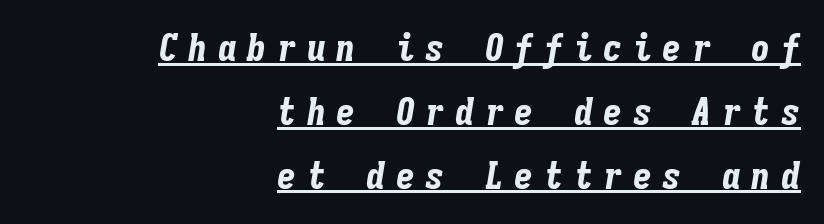
The image shows 38 px bold, condensed type, italic (leaning right), monospaced; set right-aligned, normal line spacing (1.68x), unusually wide letter spacing (+0.28 em), underlined; low stroke contrast and a medium x-height.
